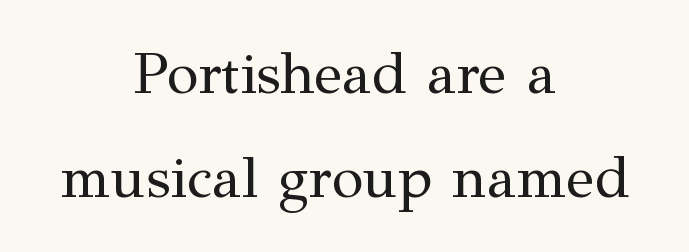
Vertical stems look standard width or narrower in stroke. These lines are rendered in a variable-pitch font. Each row of text sits above clean, open space. Stroke terminals: seriffed.
